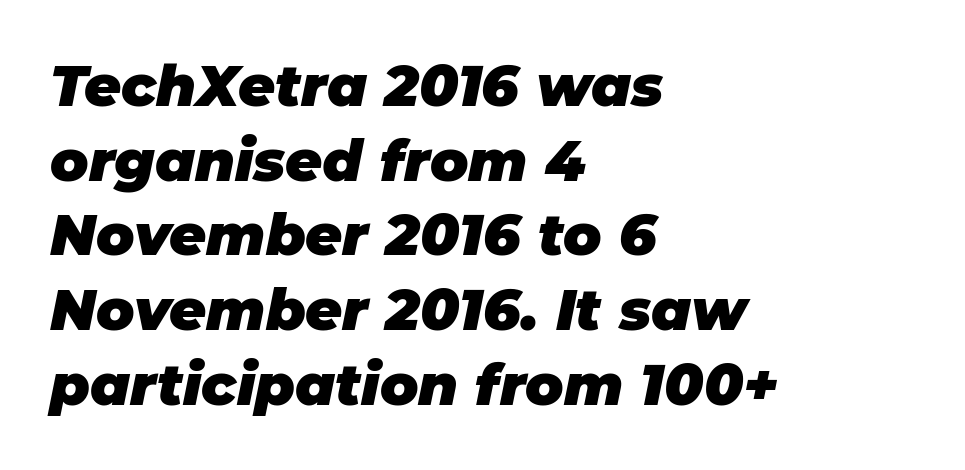
Q: Is the text bold? A: Yes.
Q: Is the text italic (slanted)? A: Yes, it leans right by about 11 degrees.
Q: Is the text underlined? A: No.
Q: How is the paragraph aligned? A: Left-aligned.
Q: Is the spacing between letters normal or unusually wide? A: Normal.
Q: Is the spacing between lines tight, normal or loose? A: Normal.
Q: Width (condensed, normal, or wide)? A: Normal.
Q: Stroke contrast? A: Low.
Q: x-height? A: Large.
Q: Monospaced? A: No.
